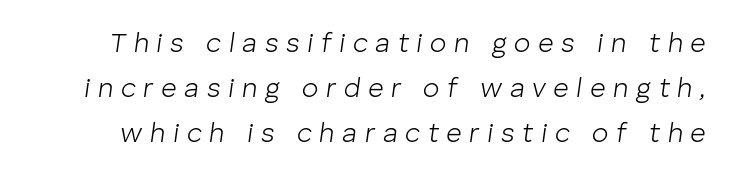
Q: Is the text bold? A: No.
Q: Is the text italic (slanted)? A: Yes, it leans right by about 8 degrees.
Q: Is the text underlined? A: No.
Q: Is the spacing between letters normal or unusually wide? A: Unusually wide.
Q: Is the spacing between lines tight, normal or loose? A: Normal.
